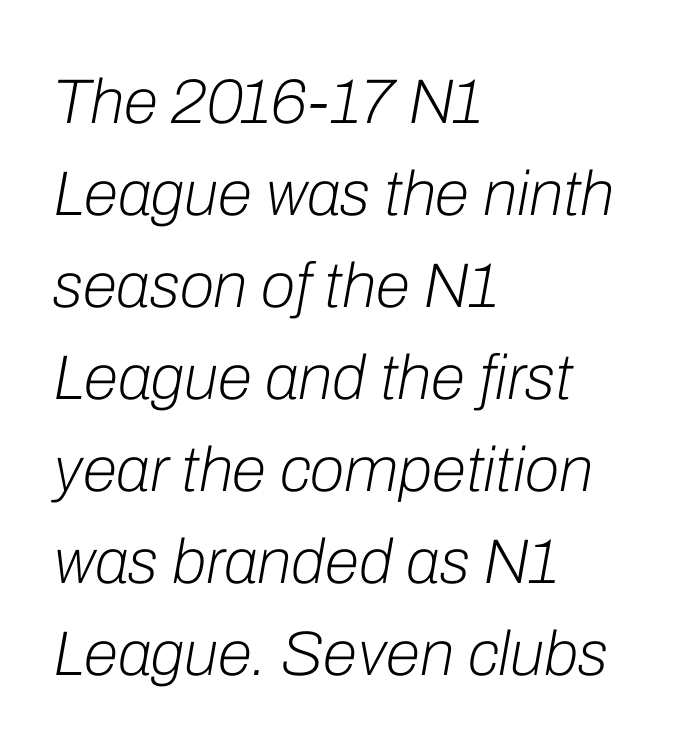
{"italic": "yes", "lean": "right", "slant_degrees": 10, "bold": "no", "weight": "light", "width": "normal", "stroke_contrast": "low", "x_height": "medium", "monospaced": "no", "underline": "no", "align": "left", "line_spacing": "normal", "line_spacing_ratio": 1.46, "letter_spacing": "normal", "letter_spacing_em": 0.0, "glyph_px": 63}
